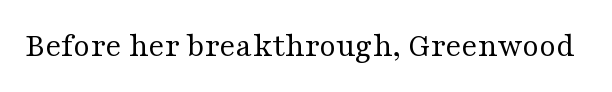
The image shows 34 px regular-weight, wide serif type, upright; set normal letter spacing, not underlined; medium stroke contrast and a medium x-height.
